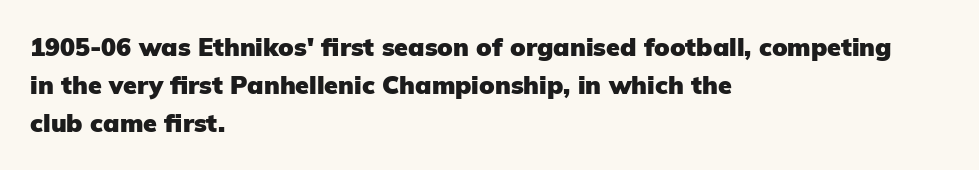
The image shows 25 px bold type, upright; set left-aligned, normal line spacing (1.53x), normal letter spacing, not underlined.
